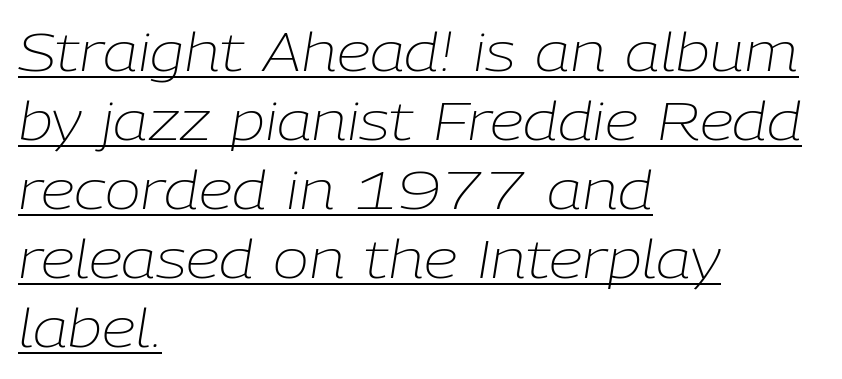
{"italic": "yes", "lean": "right", "slant_degrees": 9, "bold": "no", "weight": "light", "width": "normal", "stroke_contrast": "low", "x_height": "medium", "monospaced": "no", "underline": "yes", "align": "left", "line_spacing": "normal", "line_spacing_ratio": 1.28, "letter_spacing": "normal", "letter_spacing_em": 0.0, "glyph_px": 54}
